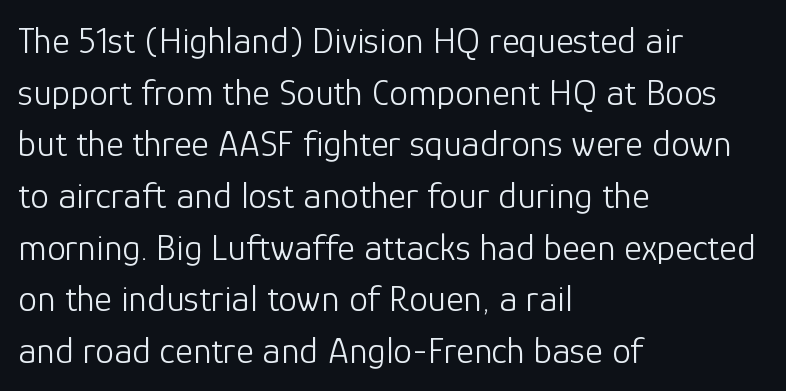
Q: Is the text bold? A: No.
Q: Is the text italic (slanted)? A: No, it is upright.
Q: Is the typeface a serif or a sans-serif typeface? A: Sans-serif.
Q: Is the text underlined? A: No.
Q: How is the paragraph aligned? A: Left-aligned.
Q: Is the spacing between letters normal or unusually wide? A: Normal.
Q: Is the spacing between lines tight, normal or loose? A: Normal.
Q: Width (condensed, normal, or wide)? A: Normal.
Q: Stroke contrast? A: Low.
Q: x-height? A: Medium.
Q: Monospaced? A: No.
